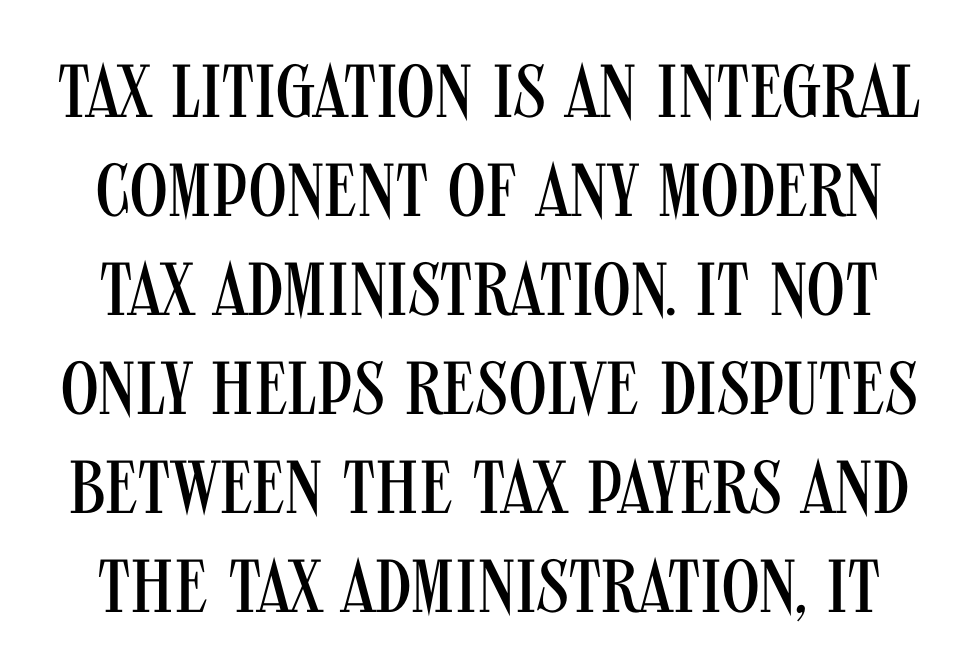
Q: Is the text bold? A: No.
Q: Is the text italic (slanted)? A: No, it is upright.
Q: Is the typeface a serif or a sans-serif typeface? A: Sans-serif.
Q: Is the text underlined? A: No.
Q: Is the spacing between letters normal or unusually wide? A: Normal.
Q: Is the spacing between lines tight, normal or loose? A: Normal.
Q: Width (condensed, normal, or wide)? A: Condensed.
Q: Stroke contrast? A: Medium.
Q: x-height? A: Large.
Q: Monospaced? A: No.
